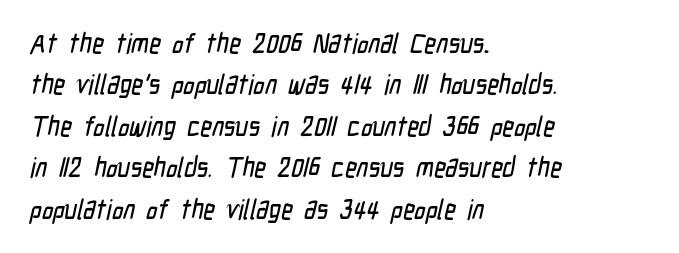
Q: Is the typeface a serif or a sans-serif typeface? A: Sans-serif.
Q: Is the text underlined? A: No.
Q: How is the paragraph aligned? A: Left-aligned.
Q: Is the spacing between letters normal or unusually wide? A: Normal.
Q: Is the spacing between lines tight, normal or loose? A: Normal.
Q: Width (condensed, normal, or wide)? A: Condensed.
Q: Stroke contrast? A: Low.
Q: x-height? A: Medium.
Q: Monospaced? A: No.
